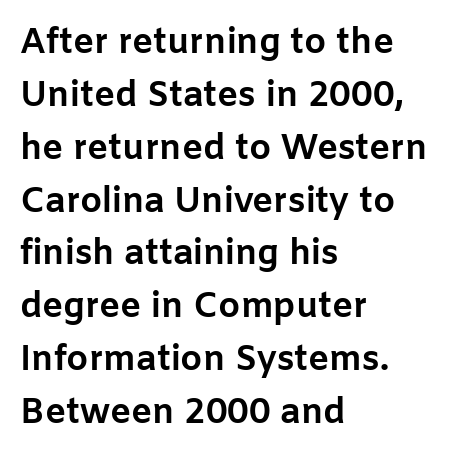
Q: Is the text bold? A: Yes.
Q: Is the text italic (slanted)? A: No, it is upright.
Q: Is the typeface a serif or a sans-serif typeface? A: Sans-serif.
Q: Is the text underlined? A: No.
Q: How is the paragraph aligned? A: Left-aligned.
Q: Is the spacing between letters normal or unusually wide? A: Normal.
Q: Is the spacing between lines tight, normal or loose? A: Normal.
Q: Width (condensed, normal, or wide)? A: Normal.
Q: Stroke contrast? A: Low.
Q: x-height? A: Medium.
Q: Monospaced? A: No.
